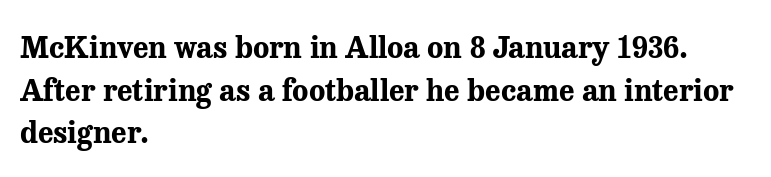
The image shows 30 px bold serif type, upright; set left-aligned, normal line spacing (1.42x), normal letter spacing, not underlined; medium stroke contrast and a medium x-height.
